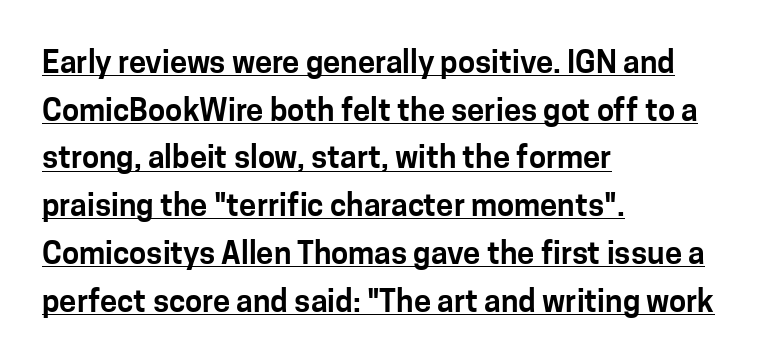
The letters sit at their default tracking, neither squeezed nor spread. This rendering employs a face without finishing strokes, i.e., a sans-serif. The letters stand upright; this is a roman face. Honestly, the underline is the first thing you notice here.
